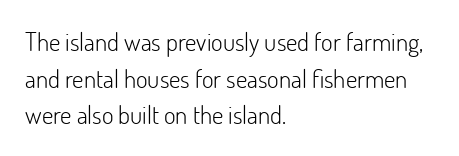
{"italic": "no", "bold": "no", "underline": "no", "align": "left", "line_spacing": "normal", "line_spacing_ratio": 1.47, "letter_spacing": "normal", "letter_spacing_em": 0.0, "glyph_px": 25}
